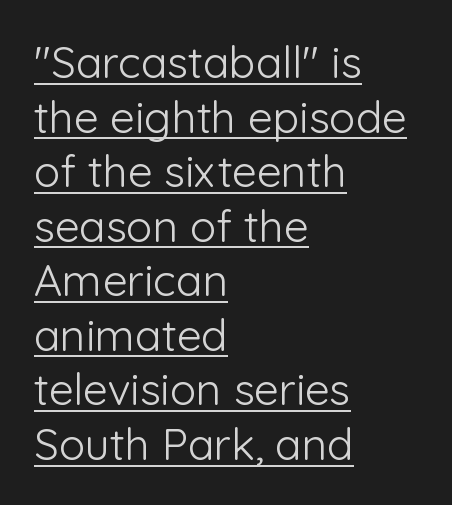
The rendered words wear a rule along their underside. The strokes carry an ordinary text weight at most. Ascenders rise straight up at ninety degrees. This rendering leaves character spacing at its baseline value. Are there feet on the stems? There aren't — it's a sans.
